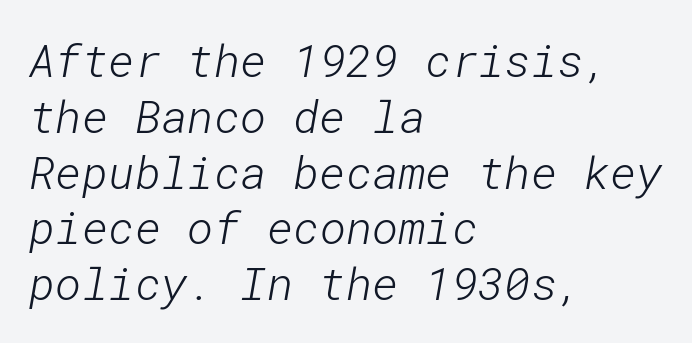
The glyphs in this specimen are sans serif. On a weight scale, this lands at 450 or below. The tracking reads as untouched default to a designer's eye. The foot of each line stays bare and open.
